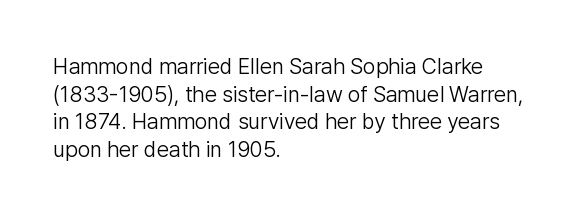
Q: Is the text bold? A: No.
Q: Is the text italic (slanted)? A: No, it is upright.
Q: Is the text underlined? A: No.
Q: How is the paragraph aligned? A: Left-aligned.
Q: Is the spacing between letters normal or unusually wide? A: Normal.
Q: Is the spacing between lines tight, normal or loose? A: Normal.
